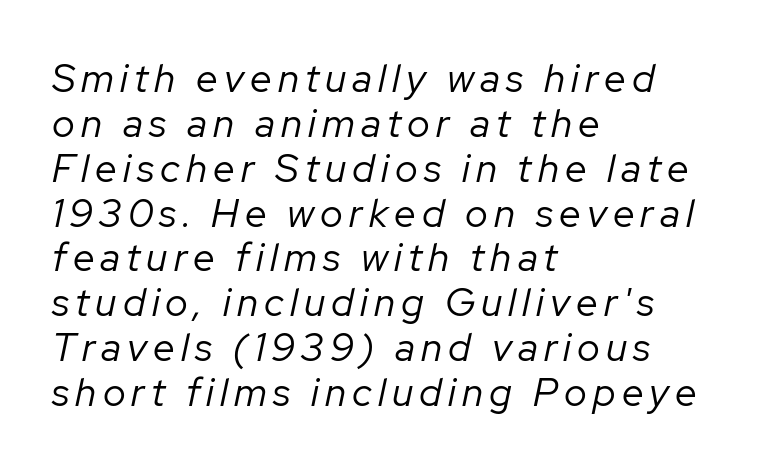
The specimen omits any rule beneath the text block's lines. Every row of glyphs begins at an identical x-position on the left. Unbolded letterforms with no extra heft. The passage shown is typed in a proportional face where columns would drift. Tall strokes in this sample are angled rather than plumb. Whoever set this chose condensed vertical rhythm over breathing room.
